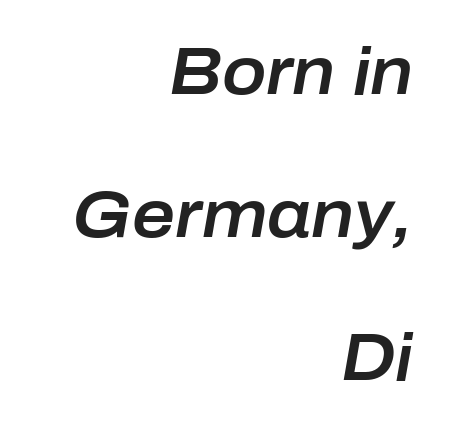
Line spacing here is loose. This rendering uses right alignment, leaving the left contour irregular. Standard letterfit; no display-style spreading of the glyphs. The lettering tilts uniformly, giving the passage an italic look. Is this a fixed-width face? No — the glyphs have proportional, varying widths.
